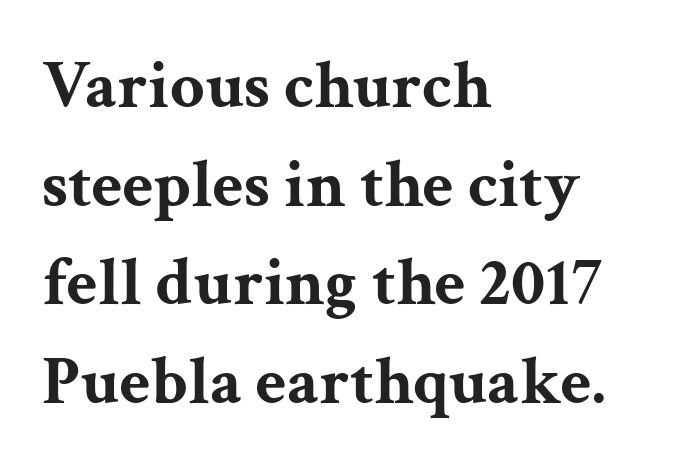
The image shows 68 px bold, wide serif type, upright; set left-aligned, normal line spacing (1.45x), normal letter spacing, not underlined; medium stroke contrast and a medium x-height.
